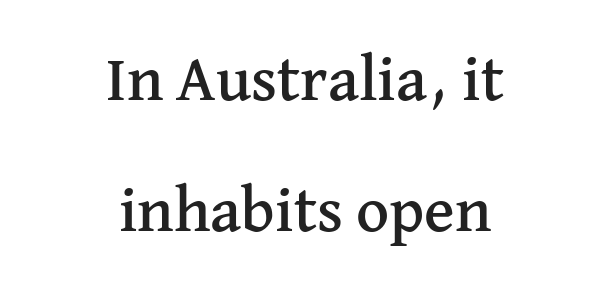
{"serif": "yes", "italic": "no", "width": "normal", "stroke_contrast": "medium", "x_height": "medium", "monospaced": "no", "underline": "no", "align": "center", "line_spacing": "loose", "line_spacing_ratio": 2.04, "letter_spacing": "normal", "letter_spacing_em": 0.0, "glyph_px": 64}
